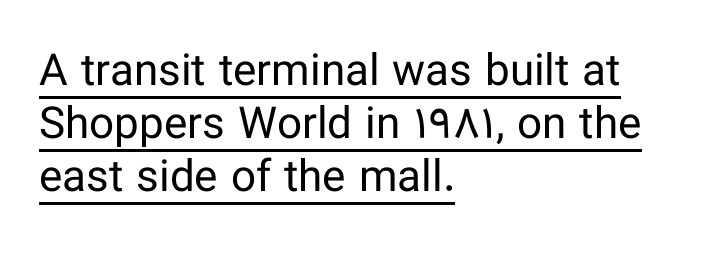
Q: Is the text bold? A: No.
Q: Is the text italic (slanted)? A: No, it is upright.
Q: Is the typeface a serif or a sans-serif typeface? A: Sans-serif.
Q: Is the text underlined? A: Yes.
Q: How is the paragraph aligned? A: Left-aligned.
Q: Is the spacing between letters normal or unusually wide? A: Normal.
Q: Width (condensed, normal, or wide)? A: Normal.
Q: Stroke contrast? A: Low.
Q: x-height? A: Medium.
Q: Monospaced? A: No.
